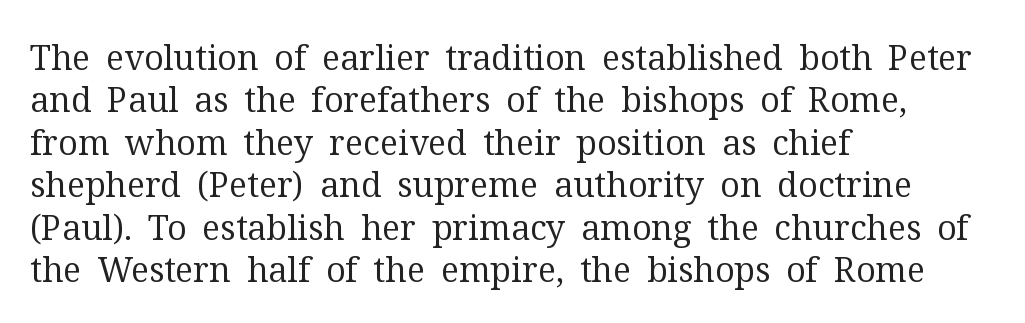
Q: Is the text bold? A: No.
Q: Is the text italic (slanted)? A: No, it is upright.
Q: Is the typeface a serif or a sans-serif typeface? A: Serif.
Q: Is the text underlined? A: No.
Q: How is the paragraph aligned? A: Left-aligned.
Q: Is the spacing between letters normal or unusually wide? A: Normal.
Q: Is the spacing between lines tight, normal or loose? A: Normal.
Q: Width (condensed, normal, or wide)? A: Normal.
Q: Stroke contrast? A: Medium.
Q: x-height? A: Medium.
Q: Monospaced? A: No.
